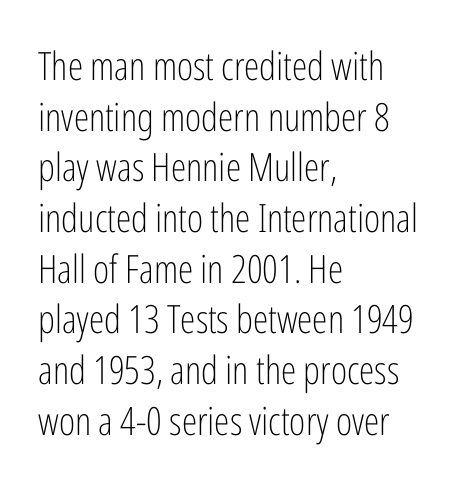
The lines sit at an ordinary, default distance from one another. The foot of each line stays bare and open. Vertical strokes here are truly vertical. Varying glyph widths throughout — classic text-font behaviour. I'd call this a sans setting — the letters go barefoot. Stems here are at most as thick as an everyday book face.
